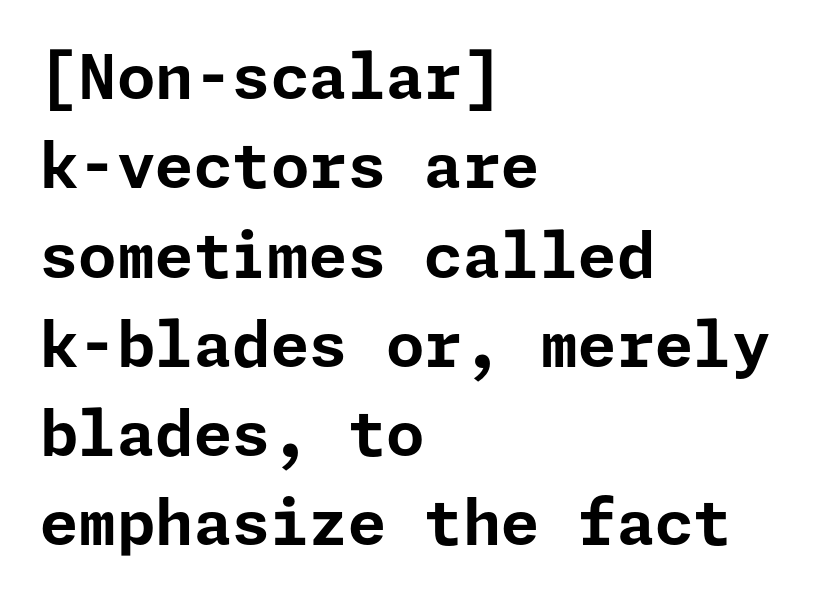
The image shows 62 px bold sans-serif type, upright; set left-aligned, normal line spacing (1.44x), normal letter spacing, not underlined; low stroke contrast and a medium x-height.
